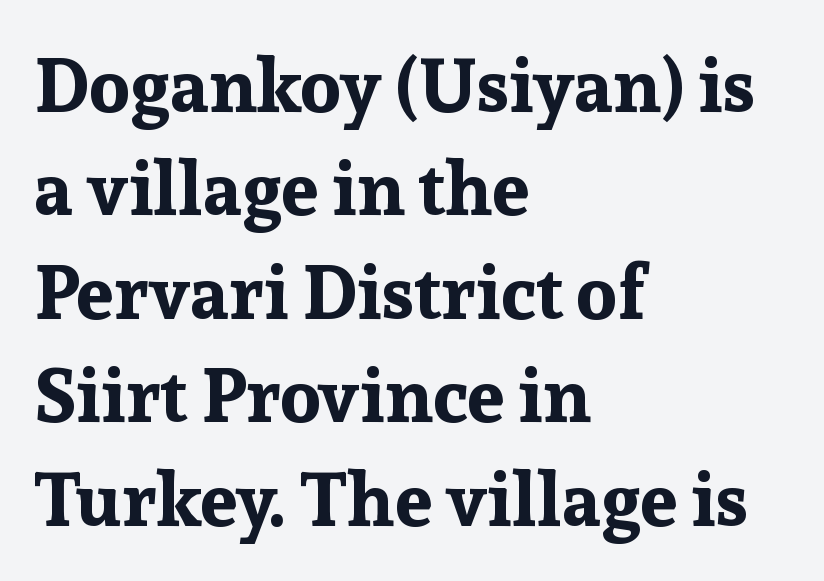
The image shows 75 px bold serif type, upright; set left-aligned, normal line spacing (1.38x), normal letter spacing, not underlined; low stroke contrast and a medium x-height.
